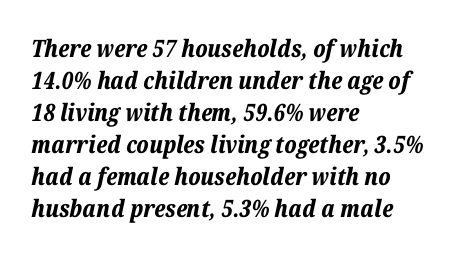
Q: Is the text bold? A: Yes.
Q: Is the text italic (slanted)? A: Yes, it leans right by about 12 degrees.
Q: Is the text underlined? A: No.
Q: How is the paragraph aligned? A: Left-aligned.
Q: Is the spacing between letters normal or unusually wide? A: Normal.
Q: Is the spacing between lines tight, normal or loose? A: Normal.
